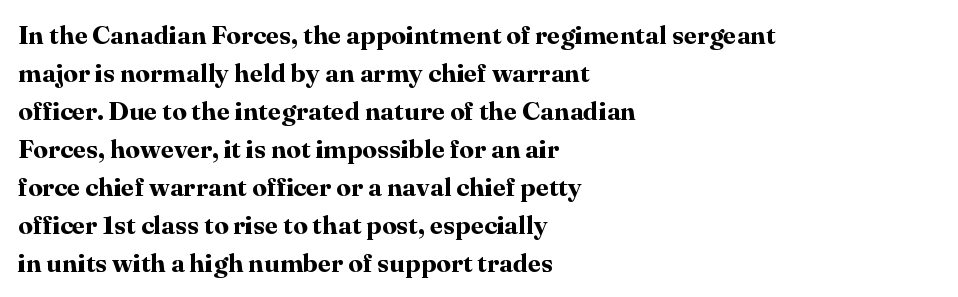
Q: Is the text bold? A: Yes.
Q: Is the text italic (slanted)? A: No, it is upright.
Q: Is the text underlined? A: No.
Q: How is the paragraph aligned? A: Left-aligned.
Q: Is the spacing between letters normal or unusually wide? A: Normal.
Q: Is the spacing between lines tight, normal or loose? A: Normal.
